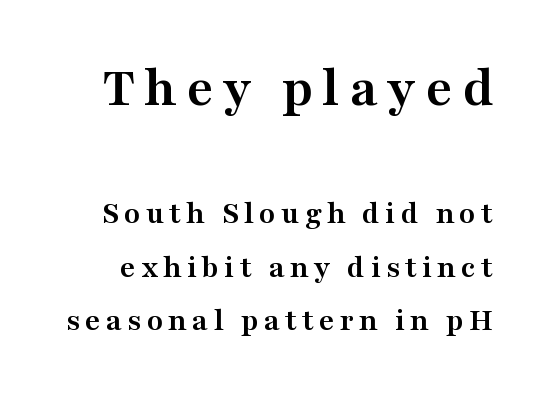
{"serif": "yes", "italic": "no", "bold": "yes", "weight": "semibold", "width": "wide", "stroke_contrast": "medium", "x_height": "medium", "monospaced": "no", "underline": "no", "line_spacing": "normal", "line_spacing_ratio": 1.62, "larger_block": "first", "size_ratio": 1.76, "glyph_px": 58}
